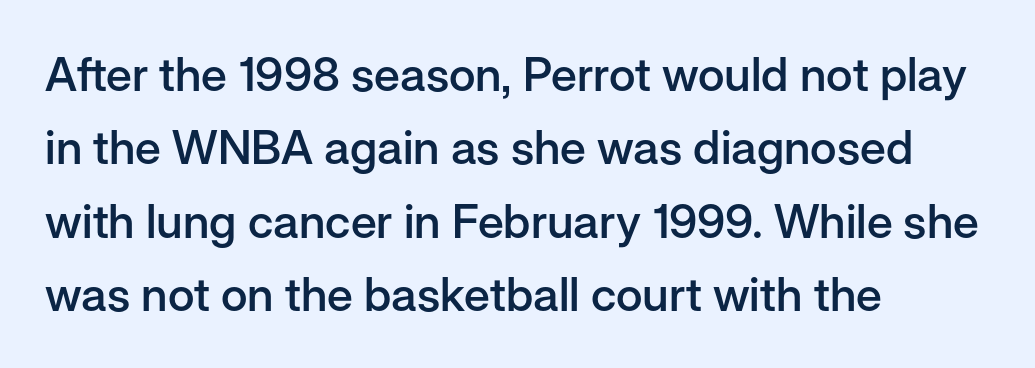
Q: Is the text bold? A: Semi-bold.
Q: Is the text italic (slanted)? A: No, it is upright.
Q: Is the typeface a serif or a sans-serif typeface? A: Sans-serif.
Q: Is the text underlined? A: No.
Q: How is the paragraph aligned? A: Left-aligned.
Q: Is the spacing between letters normal or unusually wide? A: Normal.
Q: Is the spacing between lines tight, normal or loose? A: Normal.
Q: Width (condensed, normal, or wide)? A: Normal.
Q: Stroke contrast? A: Low.
Q: x-height? A: Medium.
Q: Monospaced? A: No.
